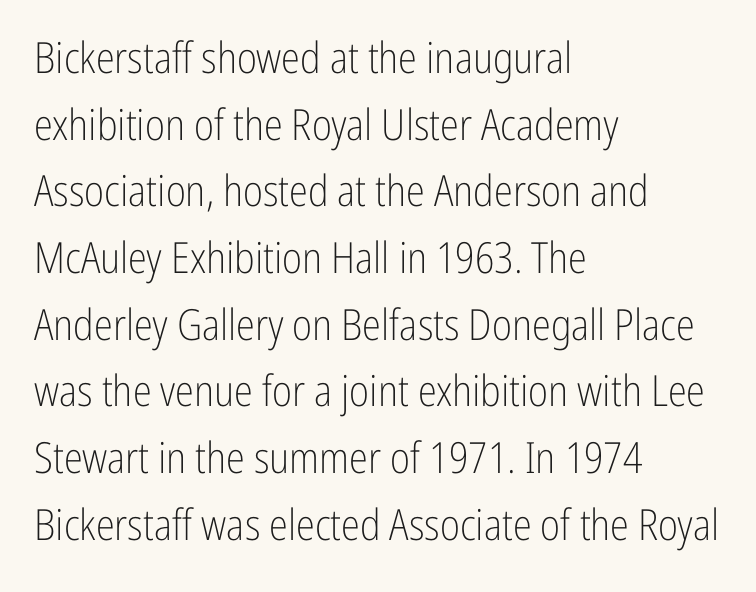
The passage shown is typeset with a sans-serif family. A normal amount of white space separates one row of letters from the next. The face used here is proportionally spaced, like ordinary book or web type. The font sits on the lighter half of the weight spectrum, regular included. Bare-footed words on every line.
